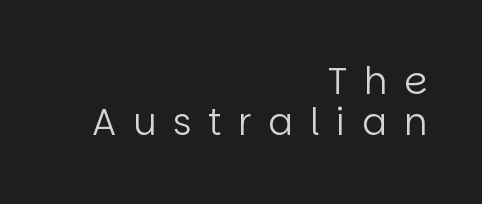
It's the straight-up-and-down kind of type. Any mark beneath the type? The region is blank. Which margin do the lines hug? The right one — the left edge is uneven. The gaps between neighbouring characters are conspicuously large.
